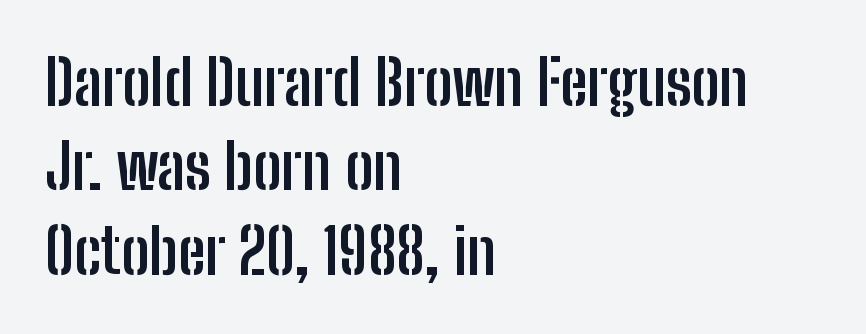
The image shows 62 px semibold, condensed sans-serif type, upright; set left-aligned, normal line spacing (1.36x), normal letter spacing, not underlined; low stroke contrast and a medium x-height.
